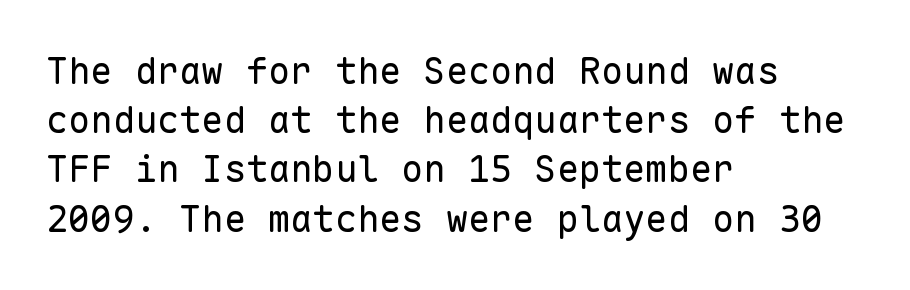
The image shows 37 px regular-weight sans-serif type, upright, monospaced; set left-aligned, normal line spacing (1.33x), normal letter spacing, not underlined; low stroke contrast and a medium x-height.
